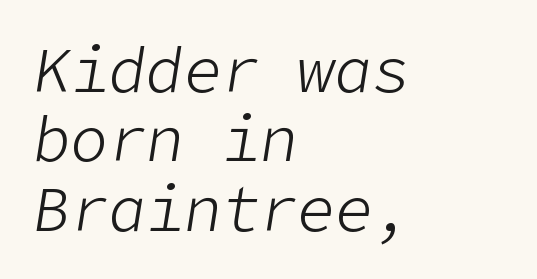
The image shows 63 px light type, italic (leaning right); set left-aligned, tight line spacing (1.1x), normal letter spacing, not underlined; low stroke contrast and a medium x-height.
